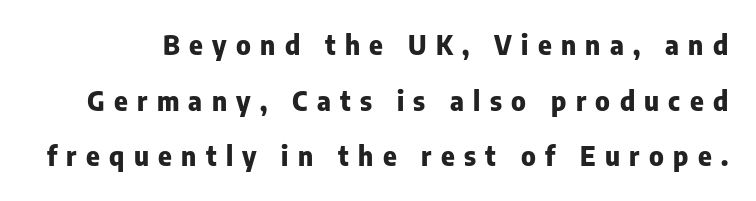
The space beneath each line is pristine and unruled. Look at the tracking — it's clearly loosened, letters drifting apart. Unlike italic type, these characters show no tilt at all. The characters look thick and weighty, a clear bold.
